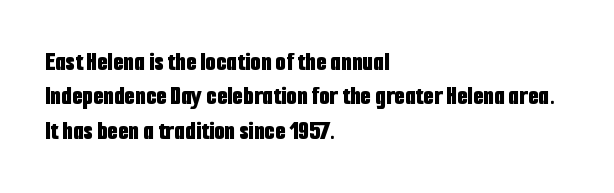
{"italic": "no", "bold": "yes", "underline": "no", "align": "left", "line_spacing": "normal", "line_spacing_ratio": 1.27, "letter_spacing": "normal", "letter_spacing_em": 0.0, "glyph_px": 27}
